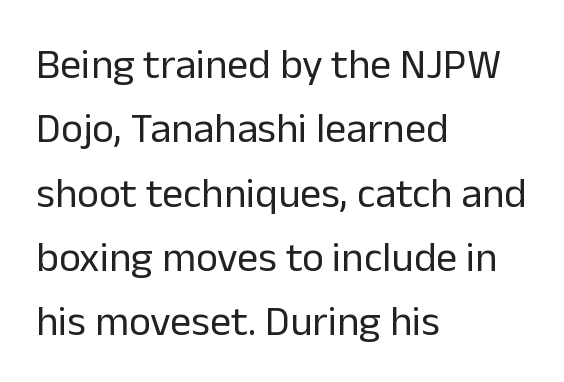
Q: Is the text bold? A: No.
Q: Is the text italic (slanted)? A: No, it is upright.
Q: Is the typeface a serif or a sans-serif typeface? A: Sans-serif.
Q: Is the text underlined? A: No.
Q: How is the paragraph aligned? A: Left-aligned.
Q: Is the spacing between letters normal or unusually wide? A: Normal.
Q: Is the spacing between lines tight, normal or loose? A: Normal.
Q: Width (condensed, normal, or wide)? A: Normal.
Q: Stroke contrast? A: Low.
Q: x-height? A: Medium.
Q: Monospaced? A: No.
